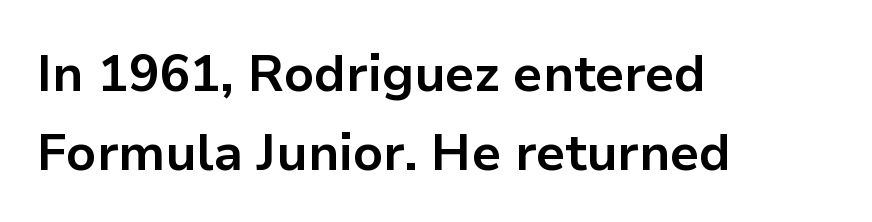
Q: Is the text bold? A: Yes.
Q: Is the text italic (slanted)? A: No, it is upright.
Q: Is the typeface a serif or a sans-serif typeface? A: Sans-serif.
Q: Is the text underlined? A: No.
Q: How is the paragraph aligned? A: Left-aligned.
Q: Is the spacing between letters normal or unusually wide? A: Normal.
Q: Is the spacing between lines tight, normal or loose? A: Normal.
Q: Width (condensed, normal, or wide)? A: Normal.
Q: Stroke contrast? A: Low.
Q: x-height? A: Medium.
Q: Monospaced? A: No.
